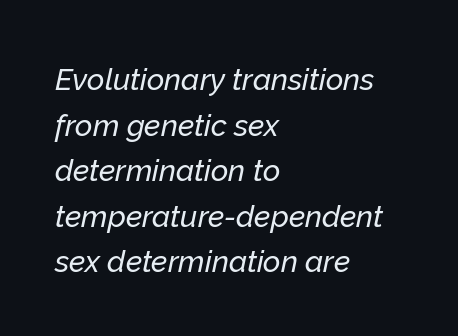
These lines are rendered in a variable-pitch font. The whole block is typeset with a tilt. Descenders hang freely into open space. Inter-character spacing is left at the font's built-in metrics. Line starts are locked; line ends wander. Each new line begins a customary step beneath the previous one.
